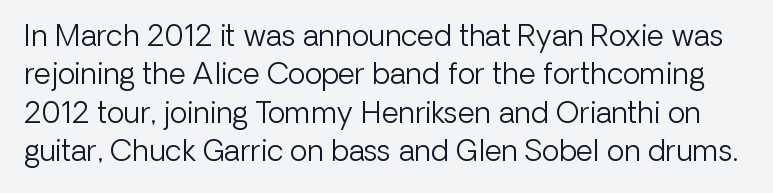
{"serif": "no", "italic": "no", "bold": "no", "weight": "light", "width": "normal", "stroke_contrast": "low", "x_height": "medium", "monospaced": "no", "underline": "no", "line_spacing": "normal", "line_spacing_ratio": 1.32, "letter_spacing": "normal", "letter_spacing_em": 0.0, "glyph_px": 29}
